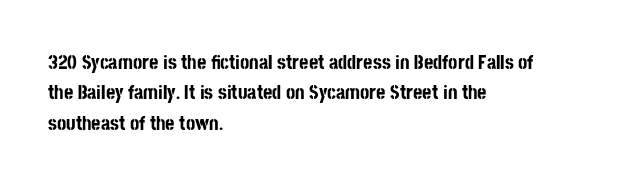
Heavy, bold letterforms. The rendering anchors every line to the left-hand side. The line-height multiplier appears to be the usual default. Style check: upright. There is no visible air inserted between adjacent glyphs. Descenders hang freely into open space.
